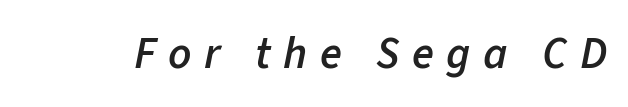
The image shows 45 px semibold type, italic (leaning right); set unusually wide letter spacing (+0.28 em), not underlined; low stroke contrast and a medium x-height.
